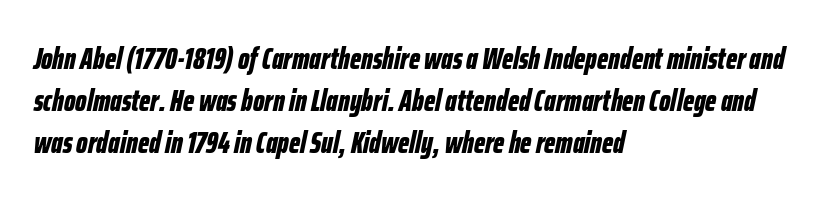
The image shows 30 px bold, condensed type, italic (leaning right); set left-aligned, normal line spacing (1.4x), normal letter spacing, not underlined; low stroke contrast and a medium x-height.
